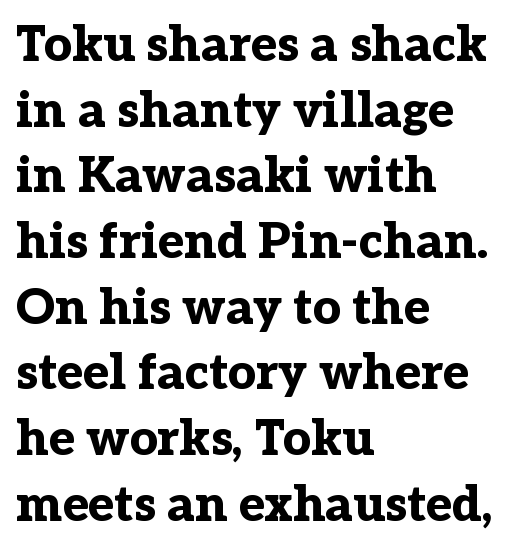
The rows are spaced the way most documents space them. Every stem runs plumb, perpendicular to the baseline. The compositor pushed each line to the left boundary. Are there feet on the stems? There are — it's a serif.
